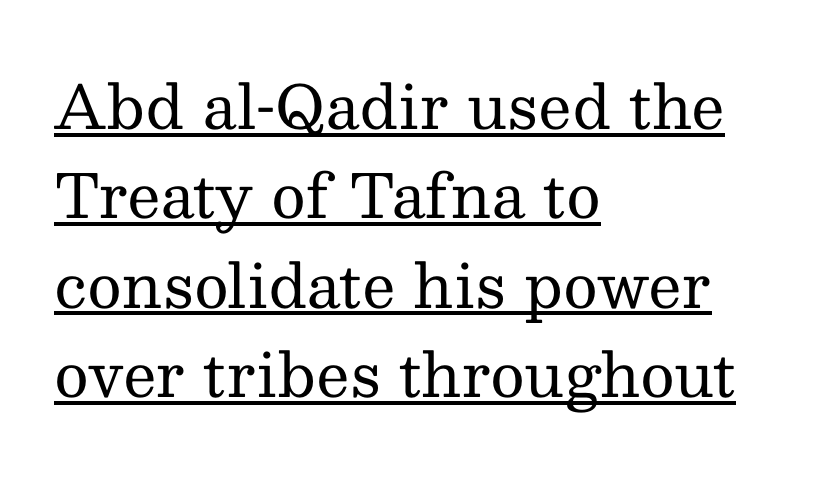
Decoration check: the copy is underlined. Posture: upright roman. Notice how descenders clear the ascenders below comfortably — that's standard leading. Heaviness? Minimal to ordinary, like unemphasized prose. The paragraph shown leans on its left margin.
